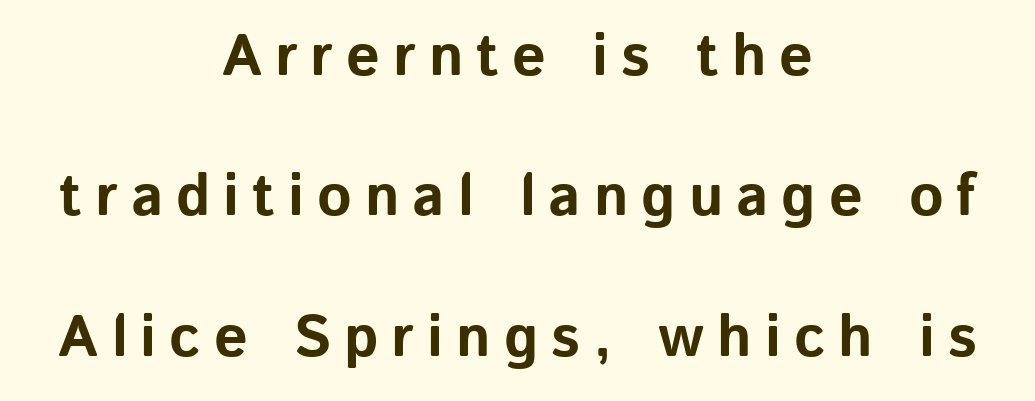
The image shows 59 px bold sans-serif type, upright; set centered, loose line spacing (2.38x), unusually wide letter spacing (+0.22 em), not underlined; low stroke contrast and a medium x-height.
